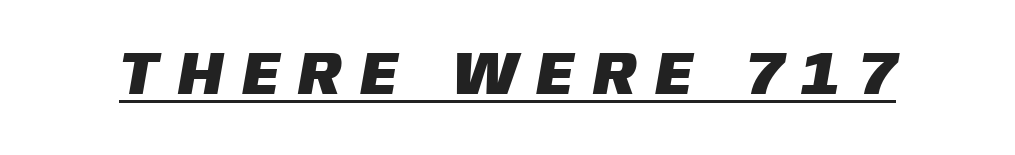
{"serif": "no", "width": "normal", "stroke_contrast": "low", "x_height": "large", "monospaced": "no", "underline": "yes", "letter_spacing": "wide", "letter_spacing_em": 0.37, "glyph_px": 60}
